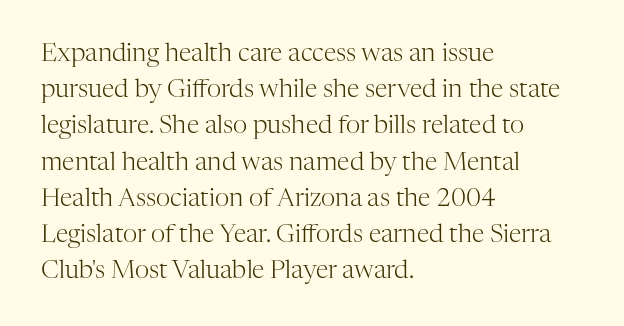
{"italic": "no", "bold": "no", "underline": "no", "align": "left", "line_spacing": "normal", "line_spacing_ratio": 1.45, "letter_spacing": "normal", "letter_spacing_em": 0.0, "glyph_px": 25}
